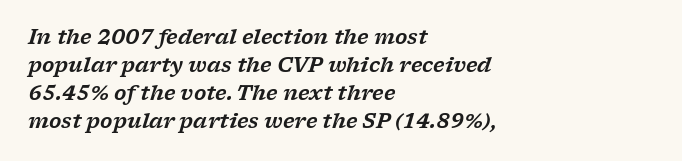
{"italic": "yes", "lean": "right", "slant_degrees": 17, "underline": "no", "align": "left", "line_spacing": "normal", "line_spacing_ratio": 1.4, "letter_spacing": "normal", "letter_spacing_em": 0.0, "glyph_px": 20}
